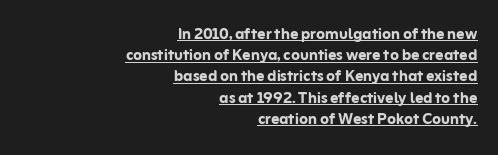
The image shows 20 px bold type, upright; set right-aligned, tight line spacing (1.06x), normal letter spacing, underlined.
